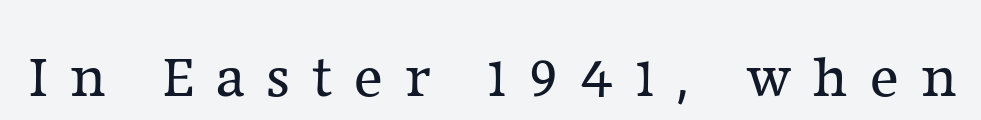
{"serif": "yes", "italic": "no", "bold": "no", "weight": "regular", "width": "normal", "stroke_contrast": "low", "x_height": "medium", "monospaced": "no", "underline": "no", "letter_spacing": "wide", "letter_spacing_em": 0.36, "glyph_px": 60}
